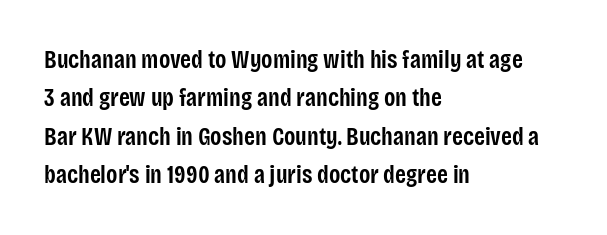
{"italic": "no", "bold": "semi", "underline": "no", "align": "left", "line_spacing": "normal", "line_spacing_ratio": 1.54, "letter_spacing": "normal", "letter_spacing_em": 0.0, "glyph_px": 25}
